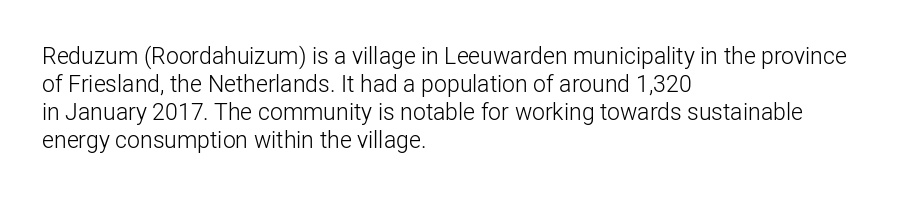
Every stem runs plumb, perpendicular to the baseline. Layout note: lines flush left. Decoration check: the copy has no underline. Short note: letters normally spaced.
